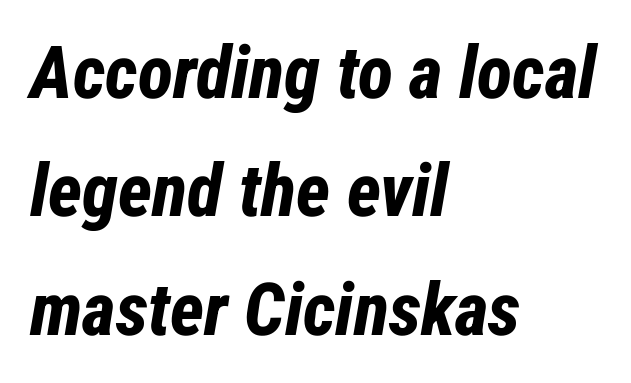
{"italic": "yes", "lean": "right", "slant_degrees": 12, "bold": "yes", "weight": "bold", "width": "condensed", "stroke_contrast": "low", "x_height": "medium", "monospaced": "no", "underline": "no", "align": "left", "line_spacing": "normal", "line_spacing_ratio": 1.62, "letter_spacing": "normal", "letter_spacing_em": 0.0, "glyph_px": 73}
